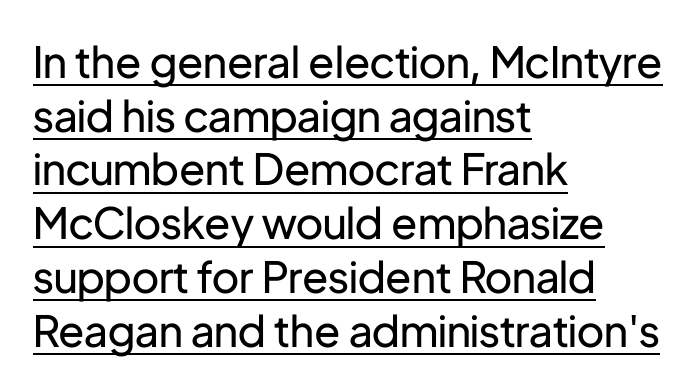
Q: Is the text bold? A: No.
Q: Is the text italic (slanted)? A: No, it is upright.
Q: Is the typeface a serif or a sans-serif typeface? A: Sans-serif.
Q: Is the text underlined? A: Yes.
Q: How is the paragraph aligned? A: Left-aligned.
Q: Is the spacing between letters normal or unusually wide? A: Normal.
Q: Is the spacing between lines tight, normal or loose? A: Normal.
Q: Width (condensed, normal, or wide)? A: Normal.
Q: Stroke contrast? A: Low.
Q: x-height? A: Medium.
Q: Monospaced? A: No.
